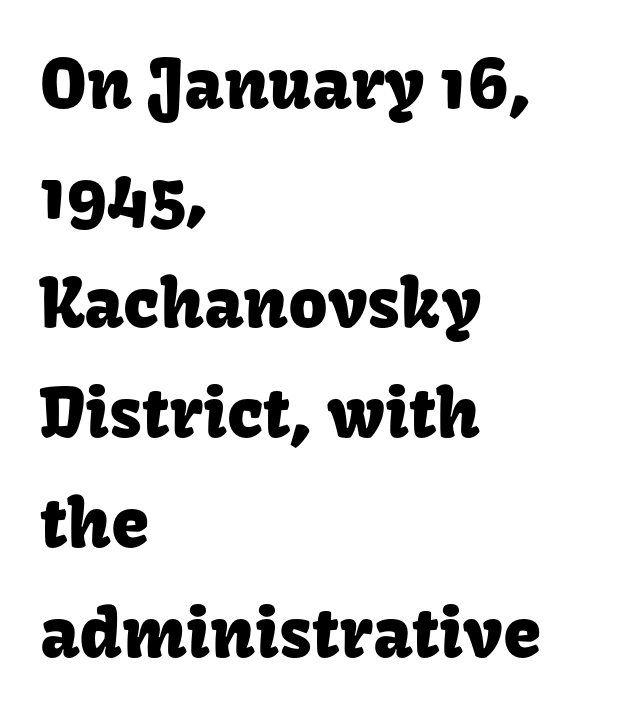
{"serif": "no", "italic": "no", "width": "normal", "stroke_contrast": "low", "x_height": "medium", "monospaced": "no", "underline": "no", "align": "left", "line_spacing": "normal", "line_spacing_ratio": 1.59, "letter_spacing": "normal", "letter_spacing_em": 0.0, "glyph_px": 69}
